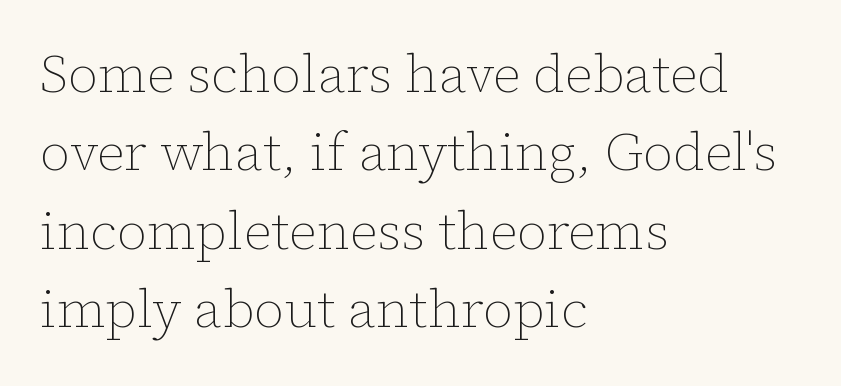
The image shows 53 px thin type, upright; set left-aligned, normal line spacing (1.48x), normal letter spacing, not underlined; low stroke contrast and a medium x-height.
